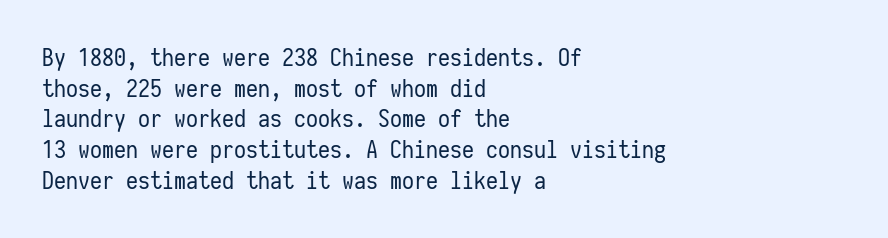
Is the type heavy? It reads as light-to-regular instead. Leftover space on each line is placed entirely after the last word. Characters follow at the spacing the type designer built in. The passage shown stacks its lines at a standard gap.
